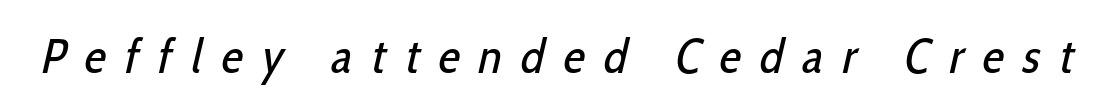
The image shows 48 px regular-weight, condensed sans-serif type; set unusually wide letter spacing (+0.4 em), not underlined; low stroke contrast and a medium x-height.
